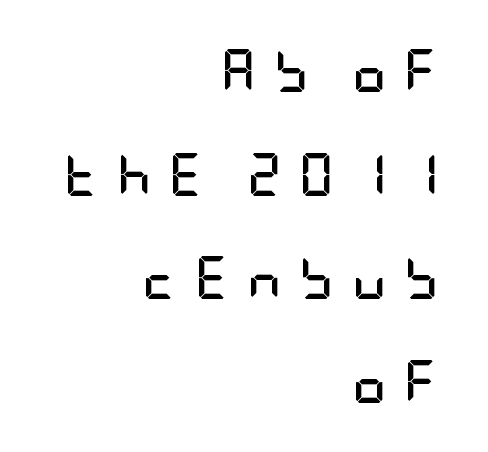
{"serif": "no", "italic": "no", "bold": "yes", "weight": "semibold", "width": "condensed", "stroke_contrast": "low", "x_height": "large", "underline": "no", "align": "right", "line_spacing": "loose", "line_spacing_ratio": 2.41, "letter_spacing": "wide", "letter_spacing_em": 0.4, "glyph_px": 43}
